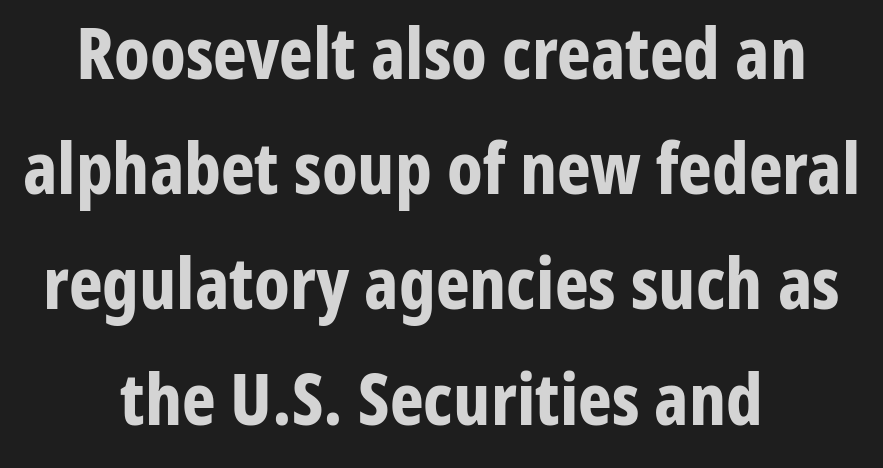
Q: Is the text bold? A: Yes.
Q: Is the text italic (slanted)? A: No, it is upright.
Q: Is the typeface a serif or a sans-serif typeface? A: Sans-serif.
Q: Is the text underlined? A: No.
Q: How is the paragraph aligned? A: Centered.
Q: Is the spacing between letters normal or unusually wide? A: Normal.
Q: Is the spacing between lines tight, normal or loose? A: Normal.
Q: Width (condensed, normal, or wide)? A: Condensed.
Q: Stroke contrast? A: Low.
Q: x-height? A: Medium.
Q: Monospaced? A: No.
